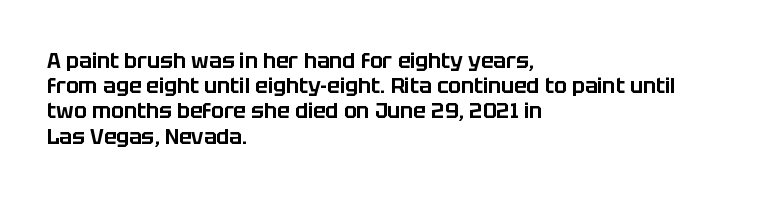
{"italic": "no", "underline": "no", "align": "left", "line_spacing_ratio": 1.2, "letter_spacing": "normal", "letter_spacing_em": 0.0, "glyph_px": 21}
